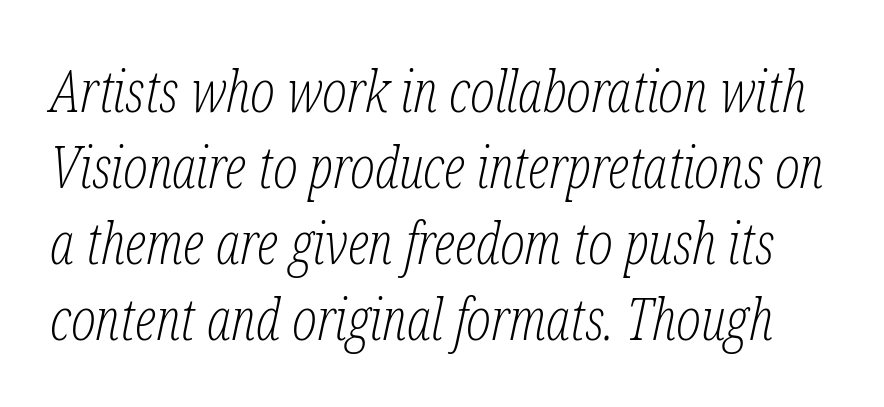
The characters display serif detailing at their extremities. Rows of type keep a routine distance in the vertical direction. Rendered with sloped, italic letterforms. Is this a heavy cut? Hardly; it is regular or lighter.
